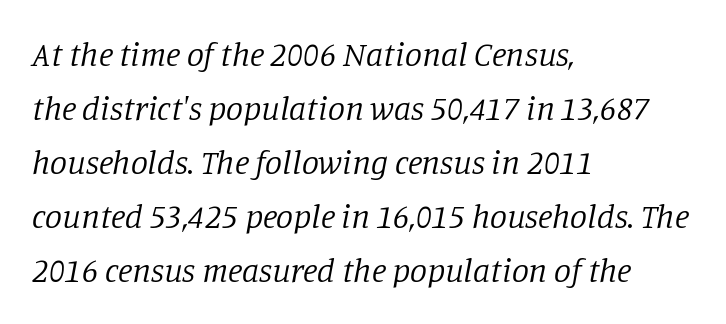
Looks like regular typesetting: each glyph gets only the width it needs. Notice how the stems are inclined rather than vertical — that's the hallmark of italics. Letters have the restrained weight of plain body copy at most. This sample keeps an unexceptional amount of space between lines. This rendering uses left alignment, leaving the right contour irregular.
